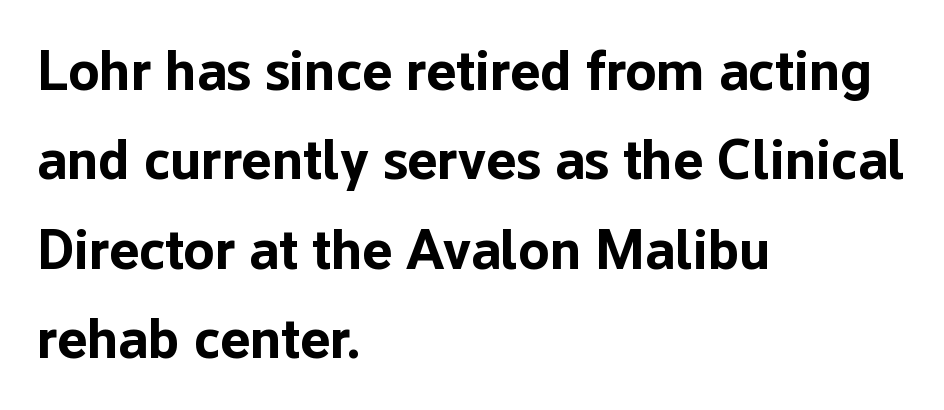
Q: Is the text bold? A: Yes.
Q: Is the text italic (slanted)? A: No, it is upright.
Q: Is the typeface a serif or a sans-serif typeface? A: Sans-serif.
Q: Is the text underlined? A: No.
Q: How is the paragraph aligned? A: Left-aligned.
Q: Is the spacing between letters normal or unusually wide? A: Normal.
Q: Is the spacing between lines tight, normal or loose? A: Normal.
Q: Width (condensed, normal, or wide)? A: Normal.
Q: Stroke contrast? A: Low.
Q: x-height? A: Medium.
Q: Monospaced? A: No.
